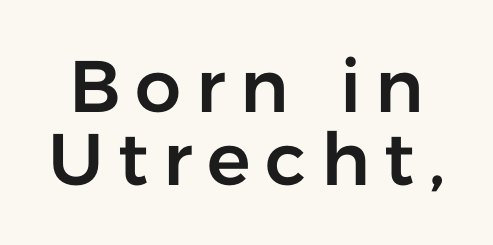
{"serif": "no", "italic": "no", "width": "normal", "stroke_contrast": "low", "x_height": "medium", "monospaced": "no", "underline": "no", "line_spacing": "tight", "line_spacing_ratio": 1.0, "letter_spacing": "wide", "letter_spacing_em": 0.2, "glyph_px": 73}
